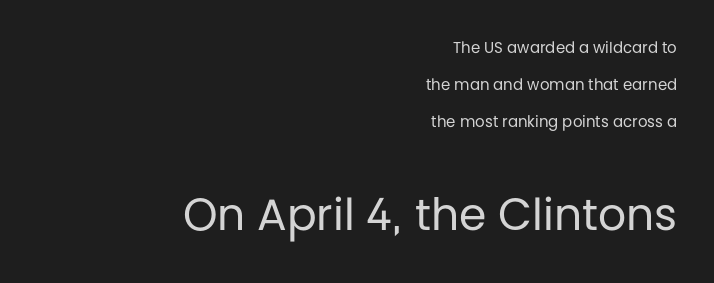
{"serif": "no", "italic": "no", "bold": "no", "weight": "regular", "width": "normal", "stroke_contrast": "low", "x_height": "large", "monospaced": "no", "underline": "no", "align": "right", "line_spacing": "loose", "line_spacing_ratio": 2.46, "letter_spacing": "normal", "letter_spacing_em": 0.0, "larger_block": "second", "size_ratio": 2.93, "glyph_px": 44}
